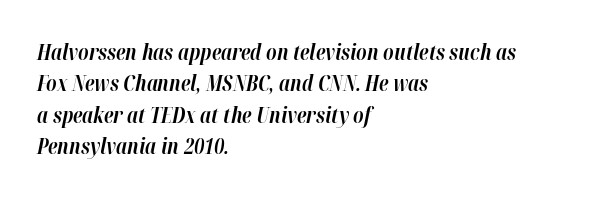
The image shows 21 px bold type, italic (leaning right); set left-aligned, normal line spacing (1.49x), normal letter spacing, not underlined.
